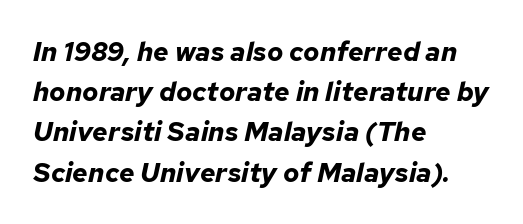
Q: Is the text bold? A: Yes.
Q: Is the text italic (slanted)? A: Yes, it leans right by about 12 degrees.
Q: Is the text underlined? A: No.
Q: How is the paragraph aligned? A: Left-aligned.
Q: Is the spacing between letters normal or unusually wide? A: Normal.
Q: Is the spacing between lines tight, normal or loose? A: Normal.
